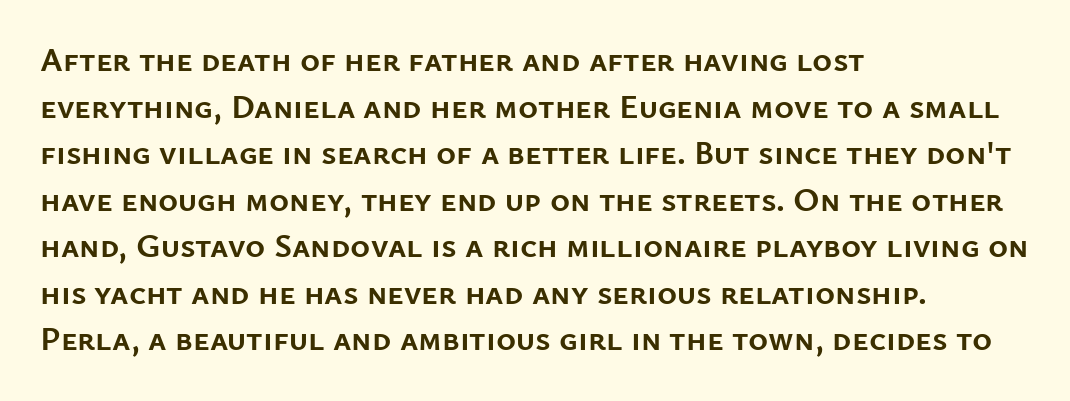
The image shows 34 px semibold sans-serif type, upright; set left-aligned, normal line spacing (1.37x), normal letter spacing, not underlined; low stroke contrast and a medium x-height.
